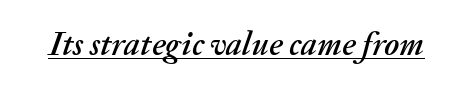
{"italic": "yes", "lean": "right", "slant_degrees": 20, "width": "normal", "stroke_contrast": "medium", "x_height": "medium", "monospaced": "no", "underline": "yes", "letter_spacing": "normal", "letter_spacing_em": 0.0, "glyph_px": 33}
